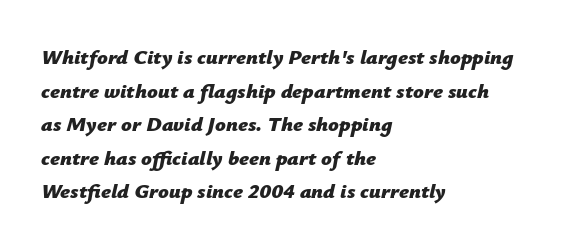
Lines of text with bare space underneath. If you drew a line through each stem, it would be angled. The lines sit at an ordinary, default distance from one another. These lines stack with their left ends in a neat column. I'd describe the lettering as bold — thick and assertive. What stands out about the letter spacing? Nothing — it is the standard amount.
